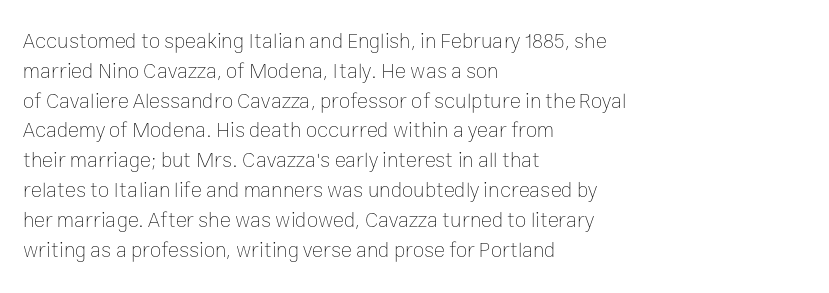
Quick note: interline space is typical. Nothing unusual about the tracking: characters are spaced as the font intends. Unmarked baselines from the first word to the last. No italicization has been applied; the sample stays upright.
